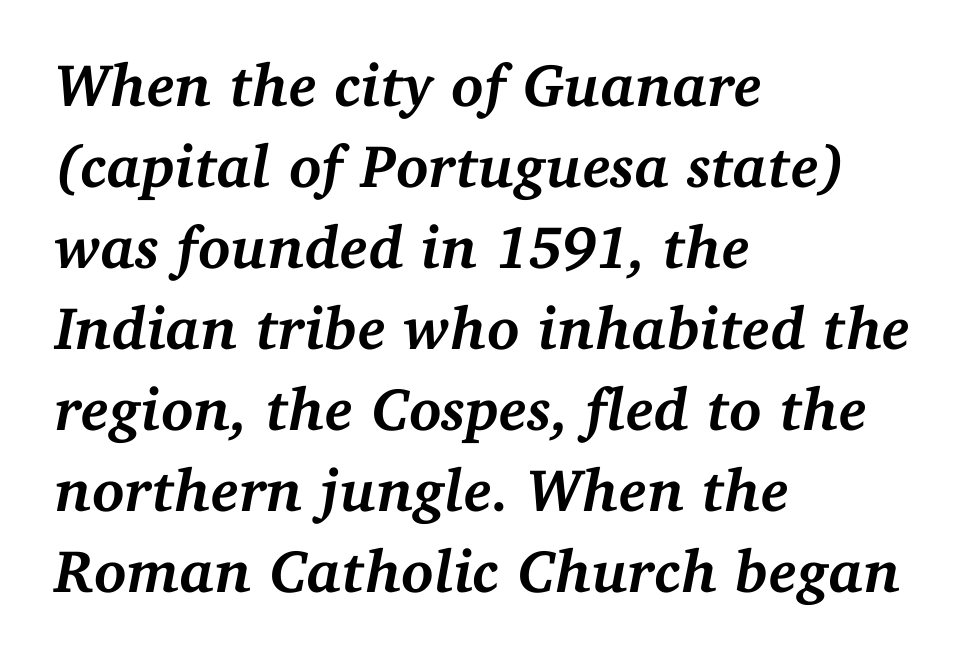
Type without underlining. The rendering uses natural spacing where letterforms have individual widths. Reading down the block, your eye returns to a fixed left position each line. Each letter's strokes conclude with small projecting serifs. The letters sit at their default tracking, neither squeezed nor spread.
